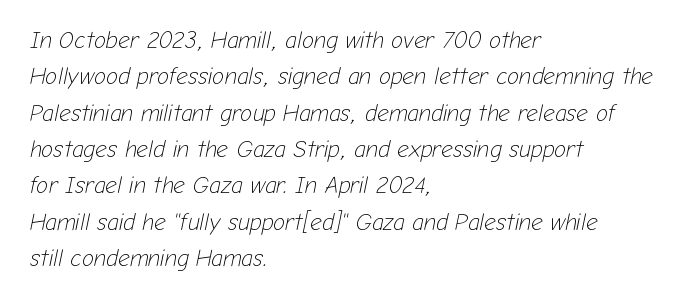
Only glyphs here, with clear space below each row. The cut favours lightness, reaching ordinary text weight at its darkest. Which margin do the lines hug? The left one — the right edge is uneven. The face used here is rendered with its standard letterfit.
